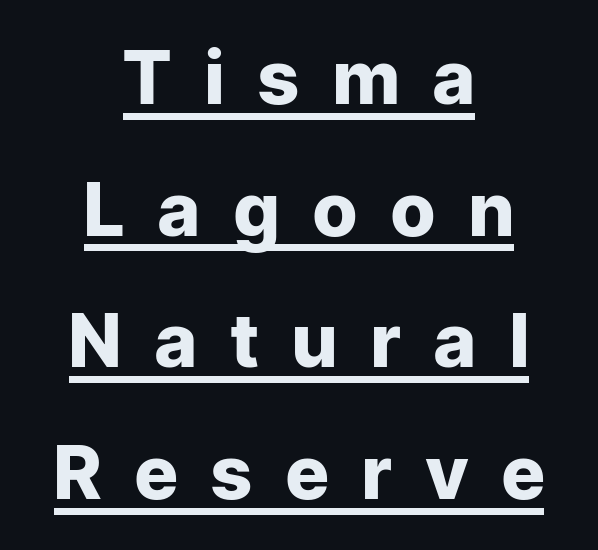
The image shows 74 px heavy sans-serif type, upright; set centered, line spacing 1.78x, unusually wide letter spacing (+0.46 em), underlined; low stroke contrast and a medium x-height.
